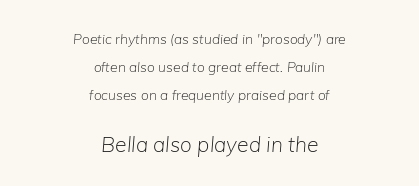
The text block is weighted toward neither margin, spreading evenly from the middle. This is not heavy type; no bold has been used. Airy leading. How are the letters spaced? Ordinarily, with no added tracking. The passage shown is not underscored anywhere. The axis of the letterforms is tilted away from vertical.
